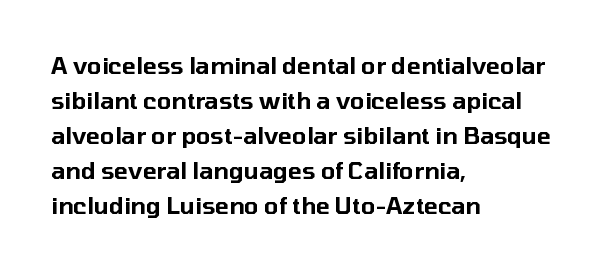
Q: Is the text italic (slanted)? A: No, it is upright.
Q: Is the text underlined? A: No.
Q: How is the paragraph aligned? A: Left-aligned.
Q: Is the spacing between letters normal or unusually wide? A: Normal.
Q: Is the spacing between lines tight, normal or loose? A: Normal.
